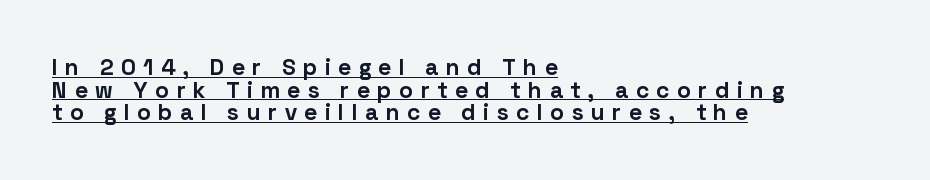
Q: Is the text bold? A: Yes.
Q: Is the text italic (slanted)? A: No, it is upright.
Q: Is the text underlined? A: Yes.
Q: How is the paragraph aligned? A: Left-aligned.
Q: Is the spacing between letters normal or unusually wide? A: Unusually wide.
Q: Is the spacing between lines tight, normal or loose? A: Tight.
